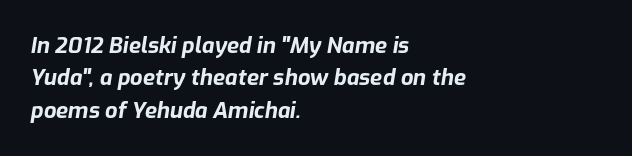
{"italic": "yes", "lean": "right", "slant_degrees": 9, "bold": "yes", "underline": "no", "align": "left", "line_spacing": "normal", "line_spacing_ratio": 1.47, "letter_spacing": "normal", "letter_spacing_em": 0.0, "glyph_px": 22}
